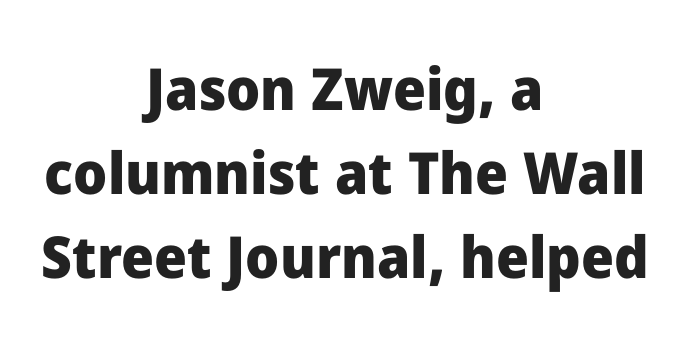
Q: Is the text bold? A: Yes.
Q: Is the text italic (slanted)? A: No, it is upright.
Q: Is the typeface a serif or a sans-serif typeface? A: Sans-serif.
Q: Is the text underlined? A: No.
Q: How is the paragraph aligned? A: Centered.
Q: Is the spacing between letters normal or unusually wide? A: Normal.
Q: Is the spacing between lines tight, normal or loose? A: Normal.
Q: Width (condensed, normal, or wide)? A: Normal.
Q: Stroke contrast? A: Low.
Q: x-height? A: Medium.
Q: Monospaced? A: No.
